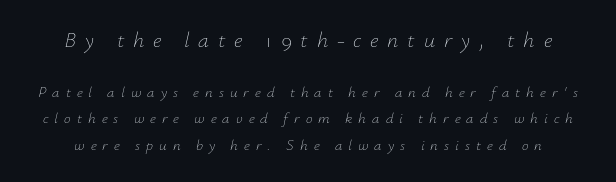
{"italic": "yes", "lean": "right", "slant_degrees": 12, "bold": "no", "underline": "no", "line_spacing_ratio": 1.78, "letter_spacing": "wide", "letter_spacing_em": 0.4, "larger_block": "first", "size_ratio": 1.47, "glyph_px": 22}
